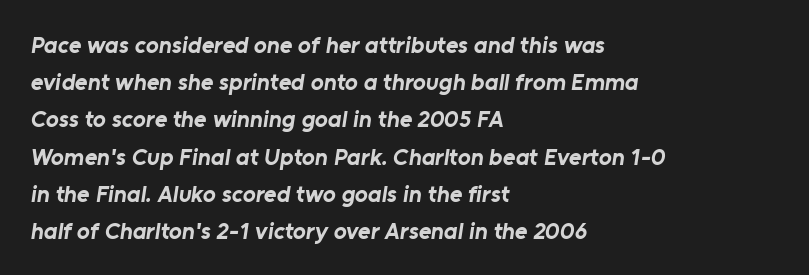
{"bold": "yes", "underline": "no", "align": "left", "line_spacing": "normal", "line_spacing_ratio": 1.55, "letter_spacing": "normal", "letter_spacing_em": 0.0, "glyph_px": 24}
